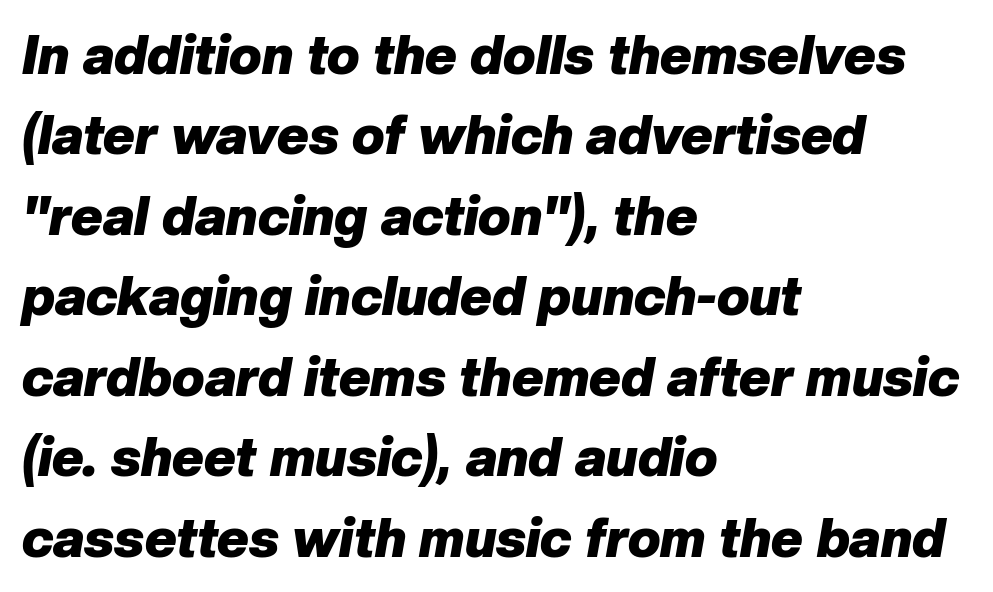
Quick note: underline off. The vertical gap from one line to the next is medium. Would a proofreader flag this as italicized? Yes. Bold? Absolutely — the strokes are thick and heavy. A classic flush-left, rag-right setting is used for this passage. Looks like regular typesetting: each glyph gets only the width it needs.
